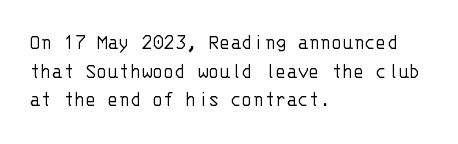
Beneath every word, the page is bare. On a weight scale, this lands at 450 or below. Look at the tracking — it's just the regular setting, nothing added. The typesetter chose a ragged-right arrangement here. Upright lettering throughout.
